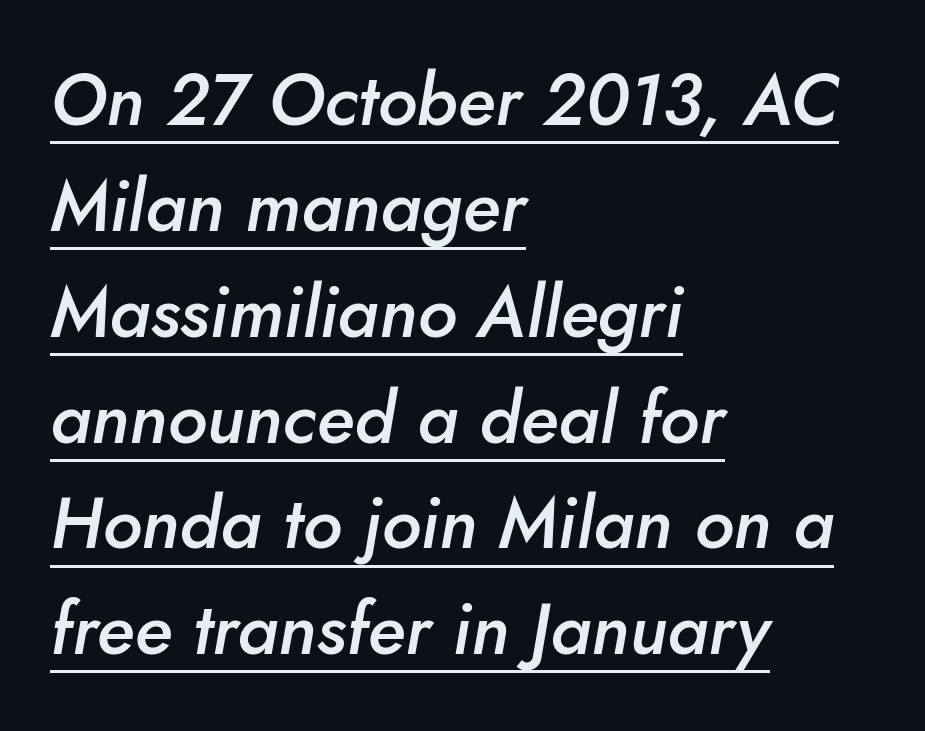
The image shows 72 px semibold type, italic (leaning right); set left-aligned, normal line spacing (1.47x), normal letter spacing, underlined; low stroke contrast and a small x-height.
